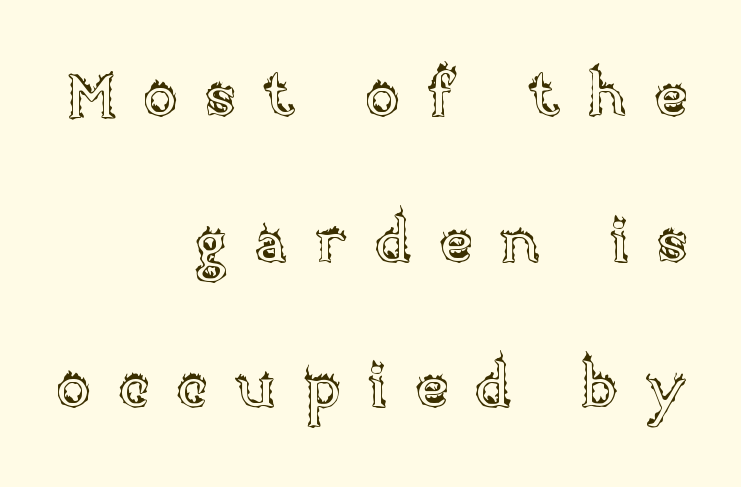
{"italic": "no", "width": "normal", "x_height": "large", "monospaced": "no", "underline": "no", "align": "right", "line_spacing": "loose", "line_spacing_ratio": 2.35, "letter_spacing": "wide", "letter_spacing_em": 0.44, "glyph_px": 62}
